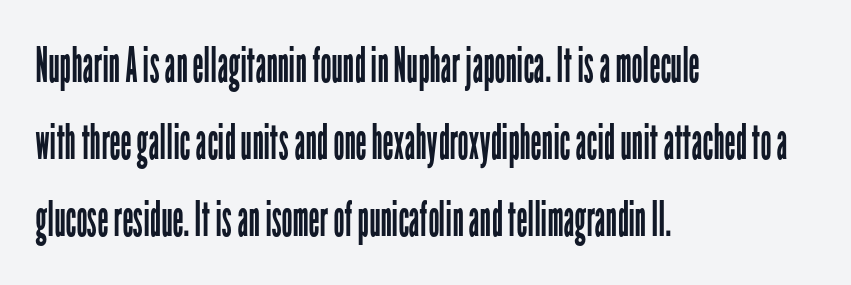
Q: Is the text bold? A: No.
Q: Is the text italic (slanted)? A: No, it is upright.
Q: Is the typeface a serif or a sans-serif typeface? A: Sans-serif.
Q: Is the text underlined? A: No.
Q: How is the paragraph aligned? A: Left-aligned.
Q: Is the spacing between letters normal or unusually wide? A: Normal.
Q: Is the spacing between lines tight, normal or loose? A: Normal.
Q: Width (condensed, normal, or wide)? A: Condensed.
Q: Stroke contrast? A: Low.
Q: x-height? A: Medium.
Q: Monospaced? A: No.
